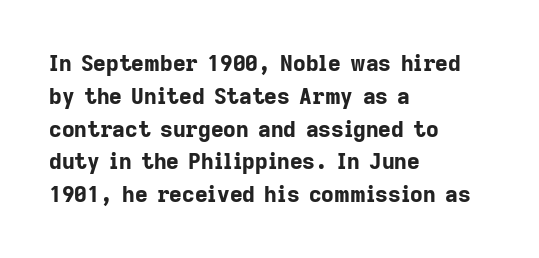
The image shows 22 px bold type, upright; set left-aligned, normal line spacing (1.49x), normal letter spacing, not underlined.
